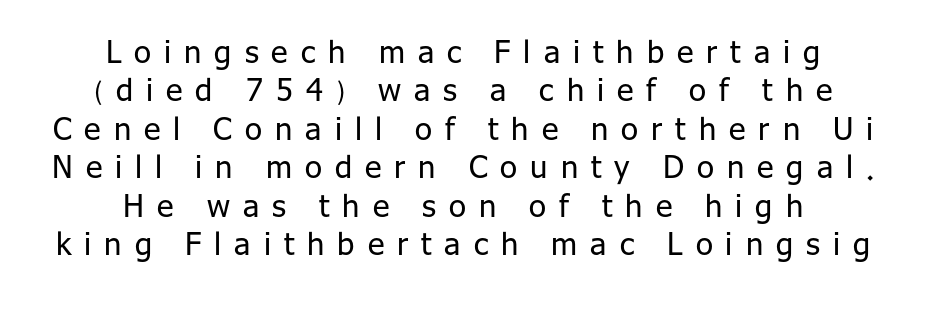
The image shows 31 px regular-weight sans-serif type, upright; set line spacing 1.24x, unusually wide letter spacing (+0.42 em), not underlined; low stroke contrast and a medium x-height.
